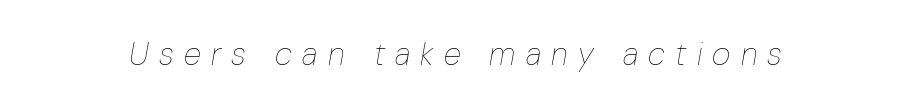
Q: Is the text bold? A: No.
Q: Is the text italic (slanted)? A: Yes, it leans right by about 10 degrees.
Q: Is the text underlined? A: No.
Q: Is the spacing between letters normal or unusually wide? A: Unusually wide.
Q: Width (condensed, normal, or wide)? A: Condensed.
Q: Stroke contrast? A: Low.
Q: x-height? A: Medium.
Q: Monospaced? A: No.
